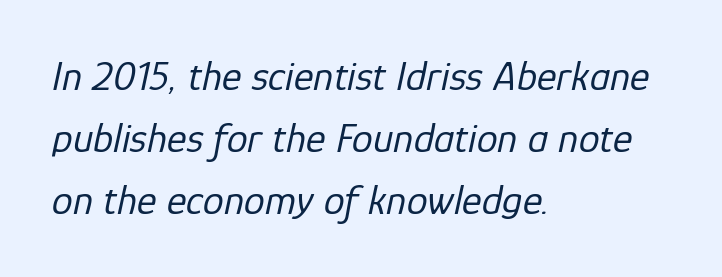
Q: Is the text bold? A: No.
Q: Is the text italic (slanted)? A: Yes, it leans right by about 12 degrees.
Q: Is the text underlined? A: No.
Q: How is the paragraph aligned? A: Left-aligned.
Q: Is the spacing between letters normal or unusually wide? A: Normal.
Q: Is the spacing between lines tight, normal or loose? A: Normal.
Q: Width (condensed, normal, or wide)? A: Normal.
Q: Stroke contrast? A: Low.
Q: x-height? A: Medium.
Q: Monospaced? A: No.
